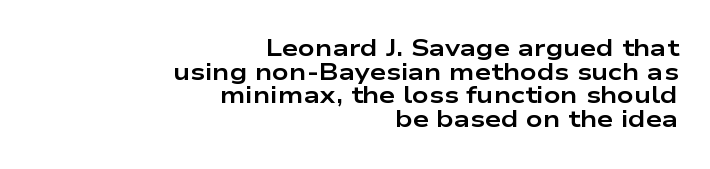
Anything drawn beneath the words? Only blank space. Typeset ragged left — the right edge is the straight one. Successive baselines arrive quickly, one right under another. It's the straight-up-and-down kind of type. On the weight axis this lands at bold, roughly 700. The passage shown has conventional tracking throughout.
